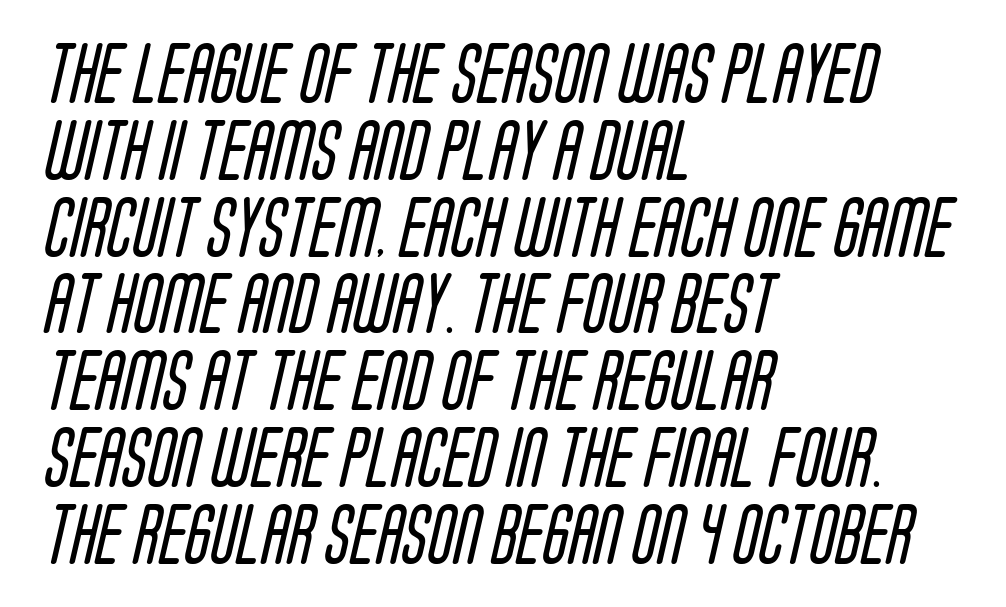
Each line starts at the same left margin while the right side varies. A typesetter would call this leading conventional body-copy spacing. The strip under each line holds only bare page. Stroke terminals: plain, sans-serif. Standard letterfit; no display-style spreading of the glyphs.
